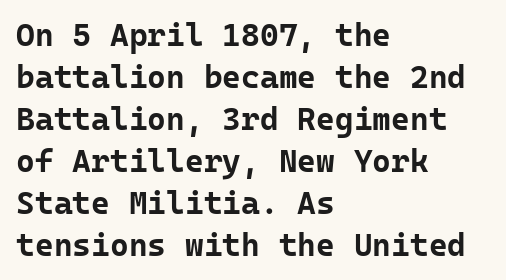
Plenty of ink on the page — the face is bold. Each word holds together tightly as a unit, with standard inter-letter gaps. The ragged edge is on the right, which tells us the setting is flush left. In terms of leading, this rendering sits right in the middle.
